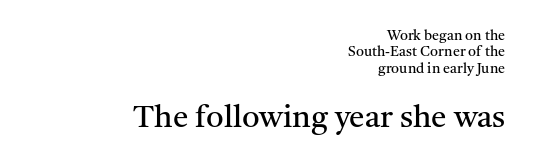
{"serif": "yes", "italic": "no", "bold": "no", "weight": "regular", "width": "normal", "stroke_contrast": "medium", "x_height": "medium", "monospaced": "no", "underline": "no", "align": "right", "line_spacing_ratio": 1.17, "letter_spacing": "normal", "letter_spacing_em": 0.0, "larger_block": "second", "size_ratio": 2.21, "glyph_px": 31}
